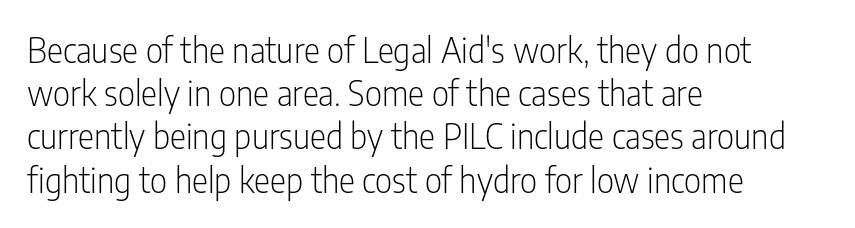
The image shows 34 px light, condensed sans-serif type, upright; set left-aligned, normal line spacing (1.27x), normal letter spacing, not underlined; low stroke contrast and a medium x-height.
